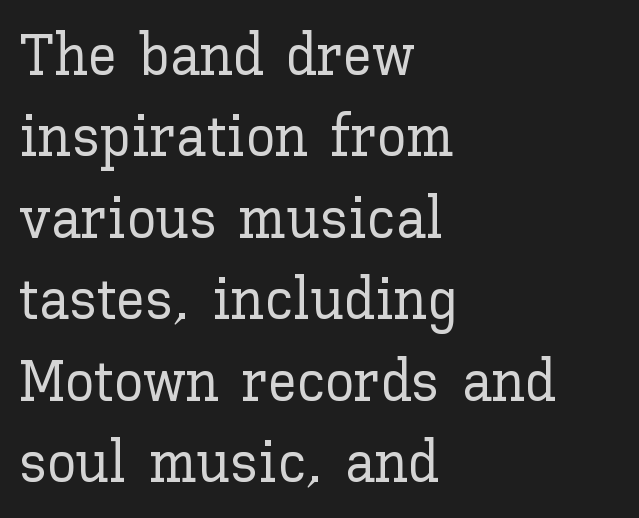
Q: Is the text italic (slanted)? A: No, it is upright.
Q: Is the text underlined? A: No.
Q: How is the paragraph aligned? A: Left-aligned.
Q: Is the spacing between letters normal or unusually wide? A: Normal.
Q: Is the spacing between lines tight, normal or loose? A: Normal.
Q: Width (condensed, normal, or wide)? A: Normal.
Q: Stroke contrast? A: Low.
Q: x-height? A: Medium.
Q: Monospaced? A: No.
